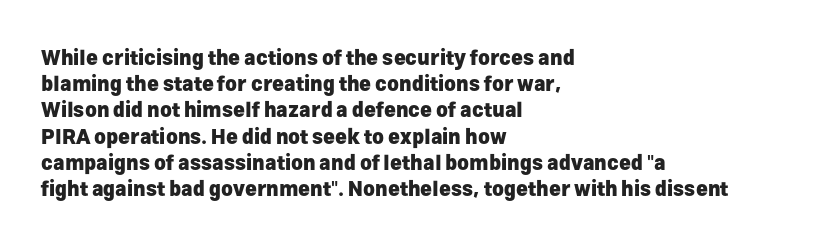
{"italic": "no", "bold": "yes", "underline": "no", "align": "left", "line_spacing": "normal", "line_spacing_ratio": 1.31, "letter_spacing": "normal", "letter_spacing_em": 0.0, "glyph_px": 20}
